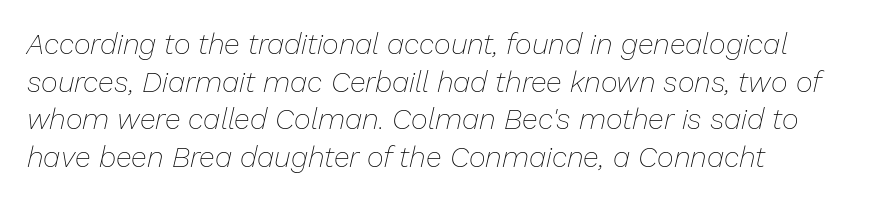
{"italic": "yes", "lean": "right", "slant_degrees": 13, "bold": "no", "weight": "thin", "width": "normal", "stroke_contrast": "low", "x_height": "medium", "monospaced": "no", "underline": "no", "align": "left", "line_spacing": "normal", "line_spacing_ratio": 1.3, "letter_spacing": "normal", "letter_spacing_em": 0.0, "glyph_px": 29}
